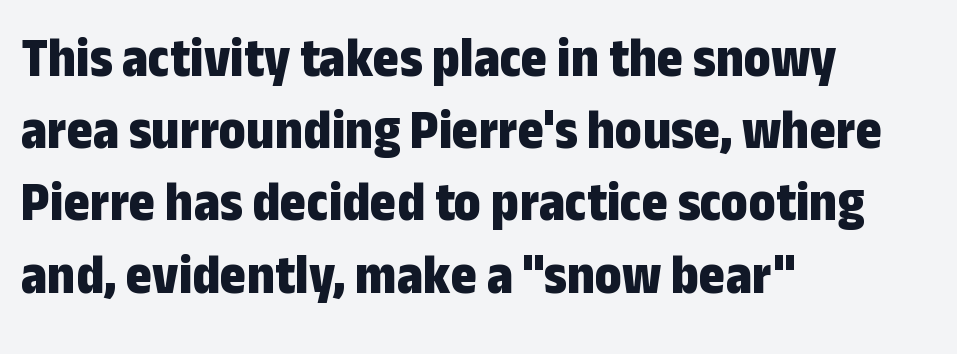
The image shows 56 px bold, condensed sans-serif type, upright; set left-aligned, normal line spacing (1.29x), normal letter spacing, not underlined; low stroke contrast and a medium x-height.
